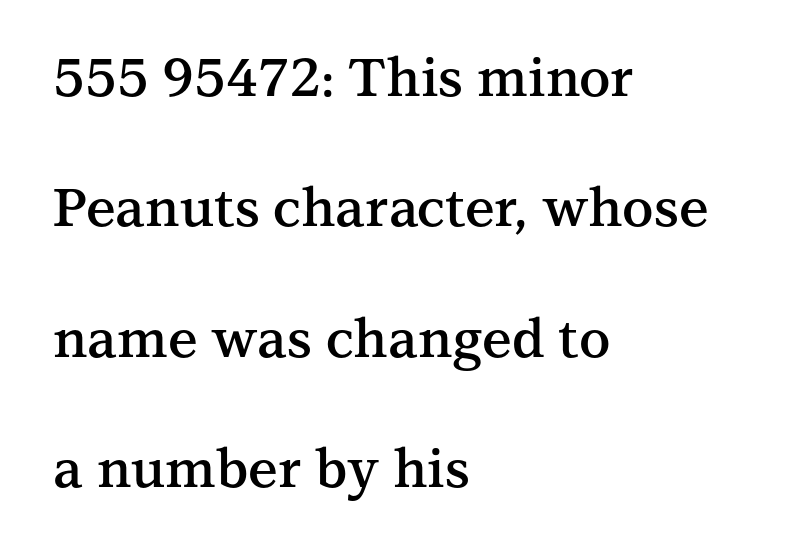
{"serif": "yes", "italic": "no", "bold": "semi", "weight": "semibold", "width": "normal", "stroke_contrast": "medium", "x_height": "medium", "monospaced": "no", "underline": "no", "align": "left", "line_spacing": "loose", "line_spacing_ratio": 2.46, "letter_spacing": "normal", "letter_spacing_em": 0.0, "glyph_px": 53}
